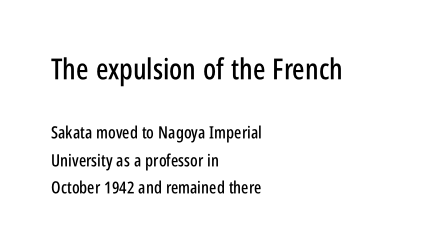
The image shows 29 px condensed sans-serif type, upright; set left-aligned, normal line spacing (1.62x), normal letter spacing, not underlined; the first (top) block is 1.71x larger; low stroke contrast and a large x-height.
